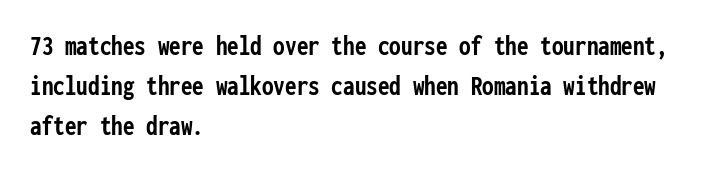
{"serif": "no", "italic": "no", "bold": "yes", "weight": "semibold", "width": "condensed", "stroke_contrast": "low", "x_height": "medium", "monospaced": "yes", "underline": "no", "align": "left", "line_spacing": "normal", "line_spacing_ratio": 1.38, "letter_spacing": "normal", "letter_spacing_em": 0.0, "glyph_px": 29}
